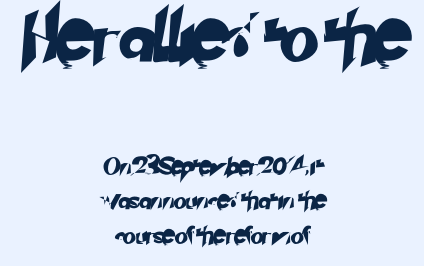
Q: Is the typeface a serif or a sans-serif typeface? A: Sans-serif.
Q: Is the text underlined? A: No.
Q: How is the paragraph aligned? A: Centered.
Q: Is the spacing between letters normal or unusually wide? A: Normal.
Q: Is the spacing between lines tight, normal or loose? A: Loose.
Q: Which block of text is set in a larger size, the first (top) or the second (bottom)? A: The first (top) one.
Q: Width (condensed, normal, or wide)? A: Normal.
Q: Stroke contrast? A: Low.
Q: x-height? A: Small.
Q: Monospaced? A: No.
